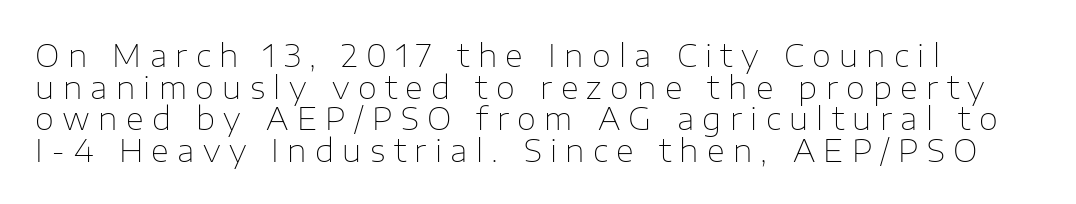
Substantial extra tracking has been applied to these lines. The cut favours lightness, reaching ordinary text weight at its darkest. A typesetter would call this leading minimal, almost set solid. If you drew a line through each stem, it would be perfectly vertical.
